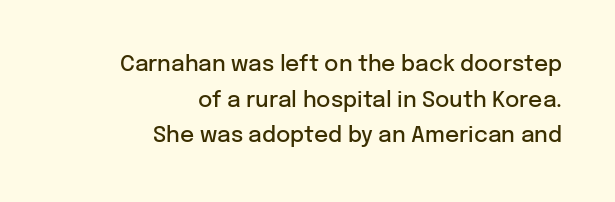
Does the weight exceed regular? Yes, but only to semibold. It's the straight-up-and-down kind of type. Descenders are the only things crossing below the line. The vertical gap from one line to the next is medium.
